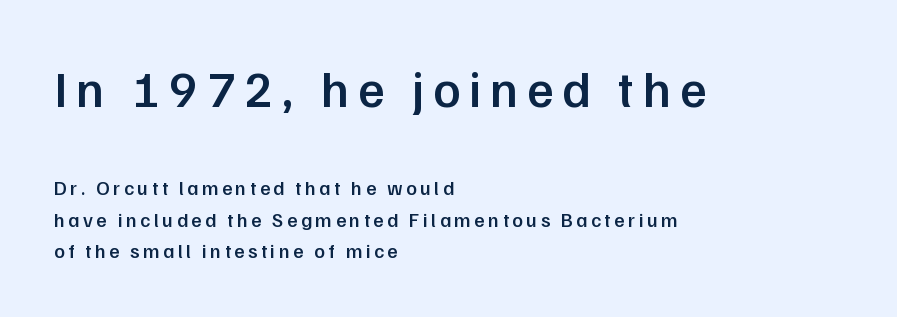
The face used here is proportionally spaced, like ordinary book or web type. Vertical spacing — default. No feet cap the strokes, marking this as sans-serif type. This rendering features lettering with no underline. Ordinary non-slanted type is in use.
